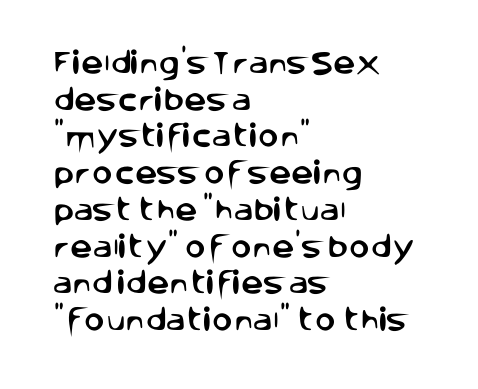
The image shows 25 px text type, upright; set left-aligned, normal line spacing (1.47x), normal letter spacing, not underlined.
